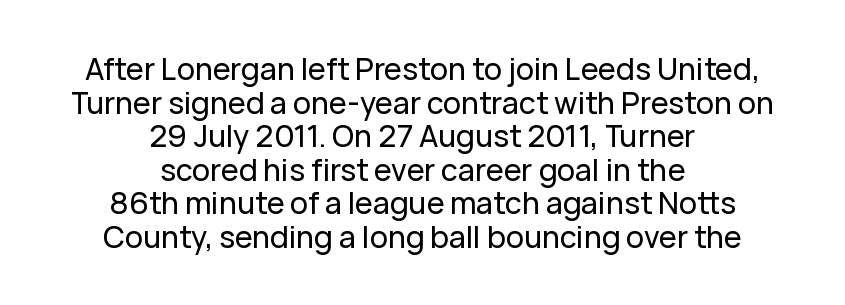
Q: Is the text italic (slanted)? A: No, it is upright.
Q: Is the typeface a serif or a sans-serif typeface? A: Sans-serif.
Q: Is the text underlined? A: No.
Q: How is the paragraph aligned? A: Centered.
Q: Is the spacing between letters normal or unusually wide? A: Normal.
Q: Is the spacing between lines tight, normal or loose? A: Tight.
Q: Width (condensed, normal, or wide)? A: Normal.
Q: Stroke contrast? A: Low.
Q: x-height? A: Medium.
Q: Monospaced? A: No.
